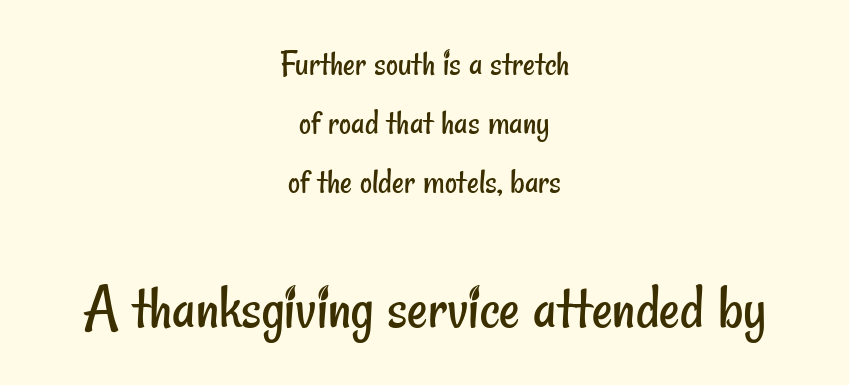
Compared with typical body copy, the letter spacing here is the same. No feet cap the strokes, marking this as sans-serif type. These glyphs show unthickened strokes, regular width or finer. The space between consecutive lines is moderate. Looks like regular typesetting: each glyph gets only the width it needs. One-word summary of the alignment: center.
